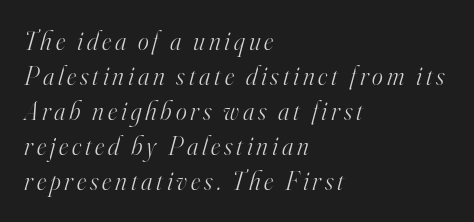
What's the leading like? Ordinary, nothing unusual. Words float on clear page, feet unadorned. Is the block centered? No — it sits flush against the left margin. The rendering applies a slant to the glyphs. No extra ink here — the face is not bold.
